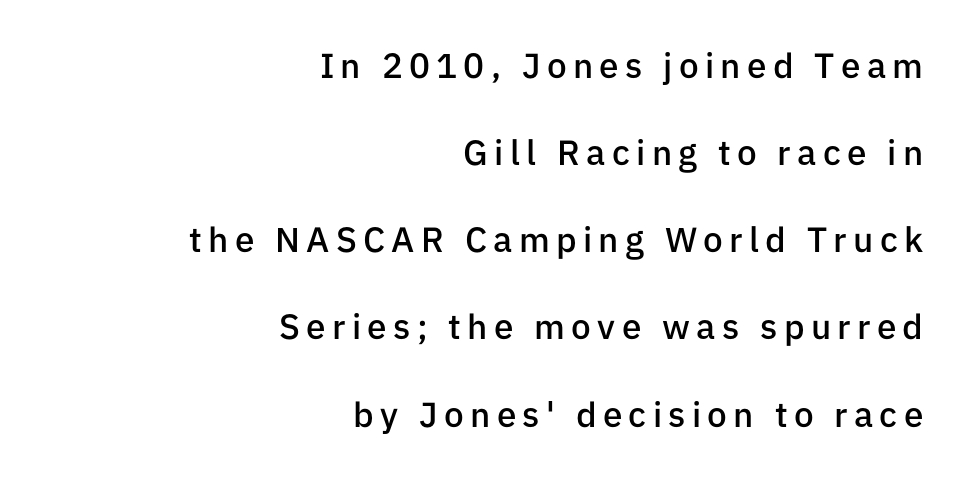
The image shows 35 px semibold sans-serif type, upright; set right-aligned, loose line spacing (2.49x), not underlined; low stroke contrast and a medium x-height.
